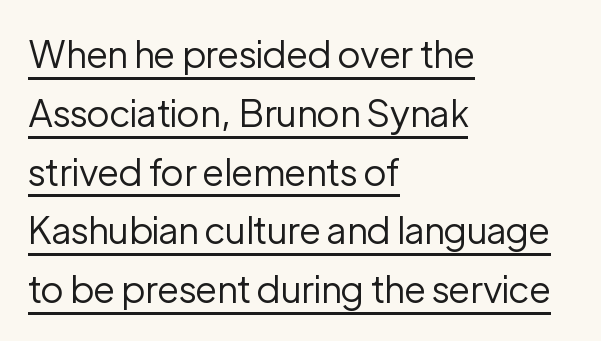
The image shows 37 px regular-weight sans-serif type, upright; set left-aligned, normal line spacing (1.59x), normal letter spacing, underlined; low stroke contrast and a medium x-height.
